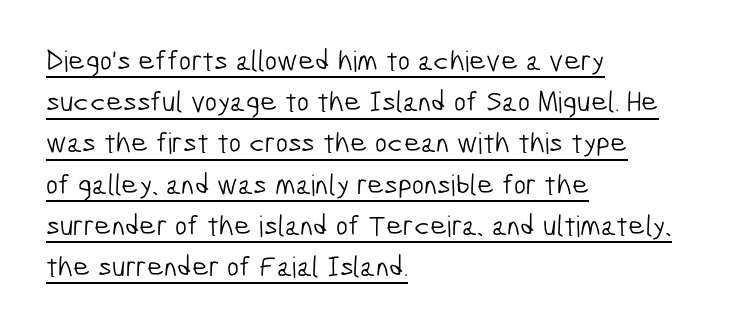
The image shows 29 px light, condensed sans-serif type; set left-aligned, normal line spacing (1.42x), normal letter spacing, underlined; low stroke contrast and a medium x-height.
